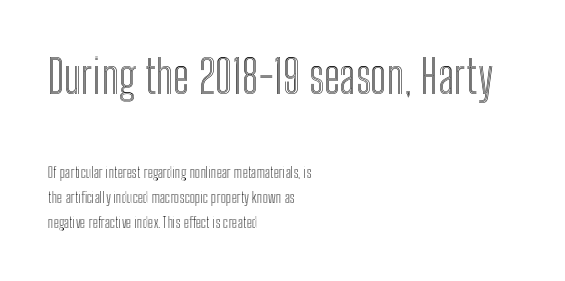
Default kerning and tracking; the words read as compact shapes. The letters in the upper block stand taller than those in the block below. This rendering uses left alignment, leaving the right contour irregular. Is there much room between lines? A standard amount, neither cramped nor airy. Do the characters align in a grid? No, the font is proportional. Unmarked baselines from the first word to the last.
